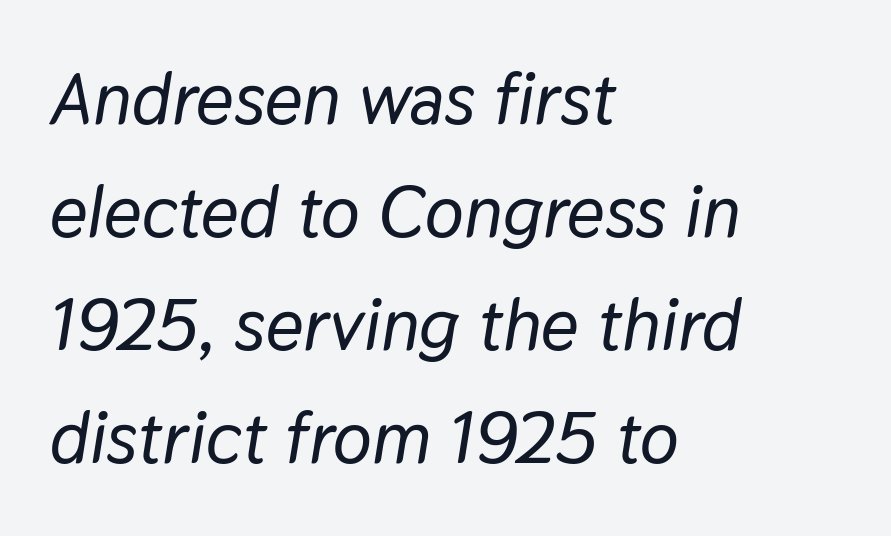
The image shows 73 px text type, italic (leaning right); set left-aligned, normal line spacing (1.55x), normal letter spacing, not underlined; low stroke contrast and a medium x-height.
